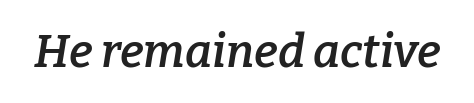
Q: Is the text bold? A: Semi-bold.
Q: Is the text italic (slanted)? A: Yes, it leans right by about 9 degrees.
Q: Is the typeface a serif or a sans-serif typeface? A: Serif.
Q: Is the text underlined? A: No.
Q: Is the spacing between letters normal or unusually wide? A: Normal.
Q: Width (condensed, normal, or wide)? A: Normal.
Q: Stroke contrast? A: Low.
Q: x-height? A: Medium.
Q: Monospaced? A: No.
